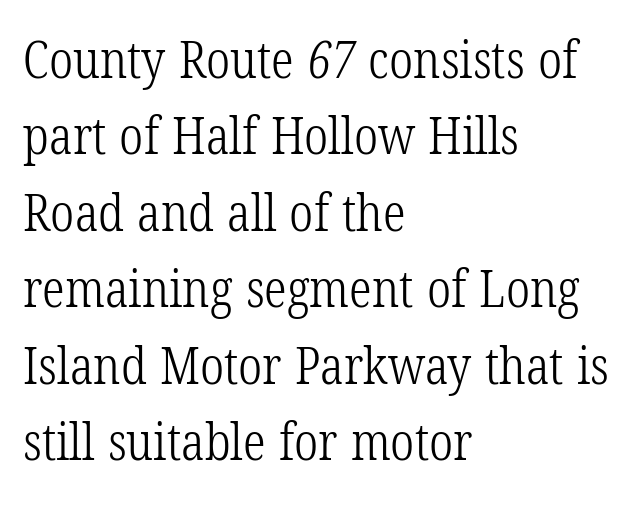
{"serif": "yes", "bold": "no", "weight": "light", "width": "condensed", "stroke_contrast": "low", "x_height": "medium", "monospaced": "no", "underline": "no", "align": "left", "line_spacing": "normal", "line_spacing_ratio": 1.5, "letter_spacing": "normal", "letter_spacing_em": 0.0, "glyph_px": 51}
